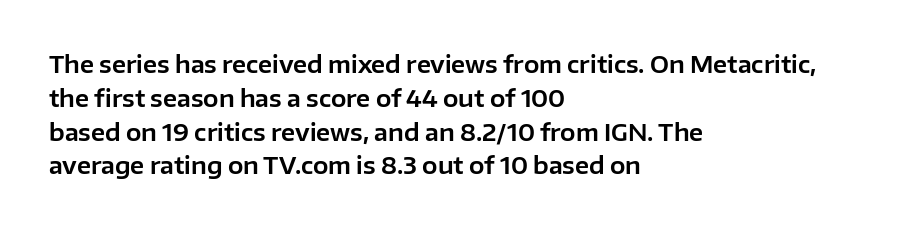
Left-aligned paragraph, ragged on the right. Compared with typical body copy, the letter spacing here is the same. A roman cut, with each character standing at attention. Baseline-to-baseline distance is the conventional proportion of letter height. The string is rendered with underlining switched off.
